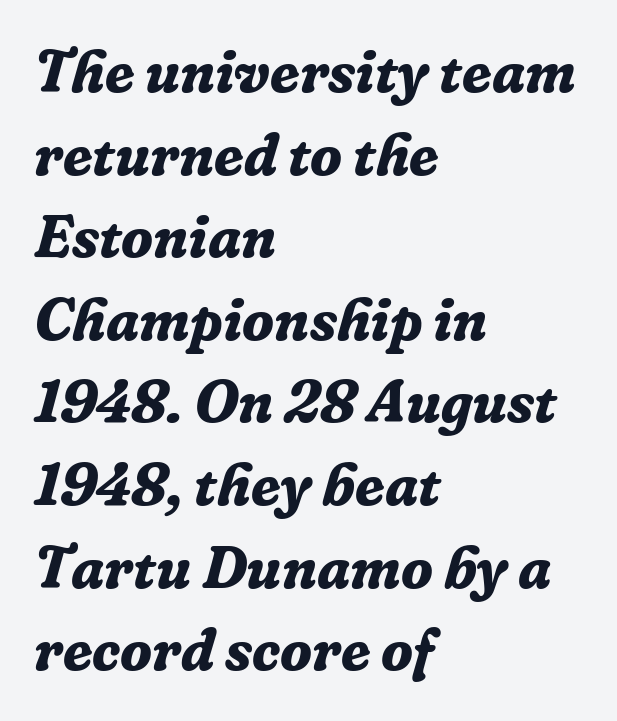
The image shows 59 px bold serif type, italic (leaning right); set left-aligned, normal line spacing (1.4x), normal letter spacing, not underlined; low stroke contrast and a medium x-height.
